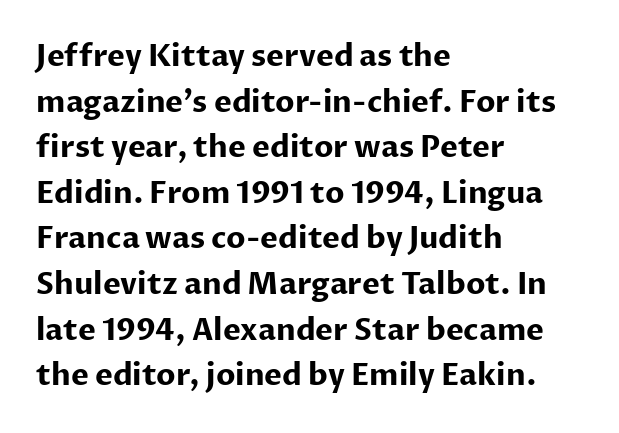
Q: Is the text bold? A: Yes.
Q: Is the text italic (slanted)? A: No, it is upright.
Q: Is the typeface a serif or a sans-serif typeface? A: Sans-serif.
Q: Is the text underlined? A: No.
Q: How is the paragraph aligned? A: Left-aligned.
Q: Is the spacing between letters normal or unusually wide? A: Normal.
Q: Is the spacing between lines tight, normal or loose? A: Normal.
Q: Width (condensed, normal, or wide)? A: Normal.
Q: Stroke contrast? A: Low.
Q: x-height? A: Medium.
Q: Monospaced? A: No.
